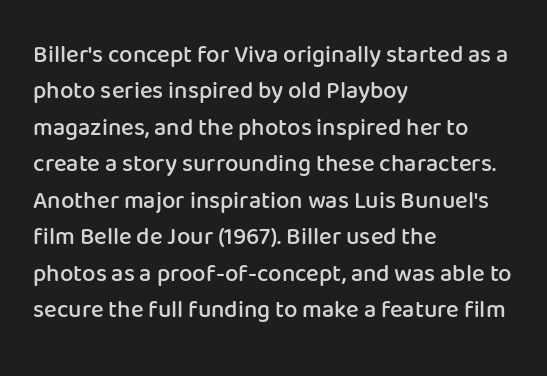
These lines keep a tight, regular rhythm from letter to letter. The foot of each line stays bare and open. The rag falls on the right side of this text block. The designer left line spacing at the default.
